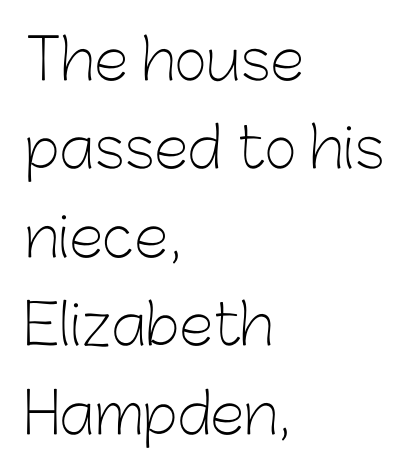
Q: Is the text bold? A: No.
Q: Is the text italic (slanted)? A: No, it is upright.
Q: Is the typeface a serif or a sans-serif typeface? A: Sans-serif.
Q: Is the text underlined? A: No.
Q: How is the paragraph aligned? A: Left-aligned.
Q: Is the spacing between letters normal or unusually wide? A: Normal.
Q: Is the spacing between lines tight, normal or loose? A: Normal.
Q: Width (condensed, normal, or wide)? A: Normal.
Q: Stroke contrast? A: Low.
Q: x-height? A: Medium.
Q: Monospaced? A: No.
